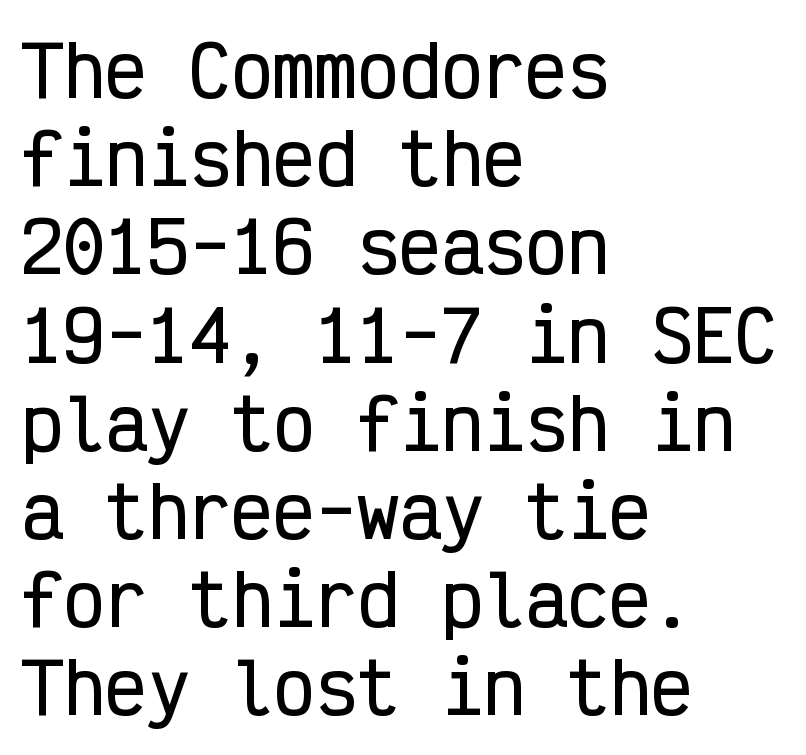
The image shows 70 px condensed sans-serif type, upright, monospaced; set left-aligned, normal line spacing (1.26x), normal letter spacing, not underlined; low stroke contrast and a medium x-height.
